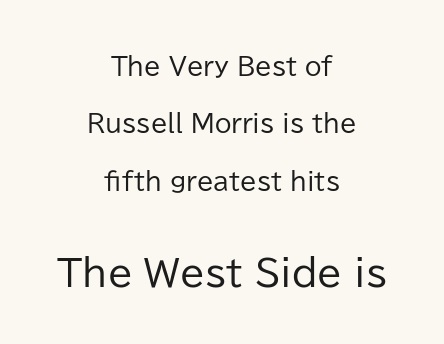
Rows of type keep a wide berth in the vertical direction. Notice how the stems are strictly vertical — no italics here. Examine the stroke ends and you'll find no serifs. Is this a heavy cut? Hardly; it is regular or lighter. A clean baseline with only descenders dipping below it. Spacing between characters is what you'd get straight out of the box.
